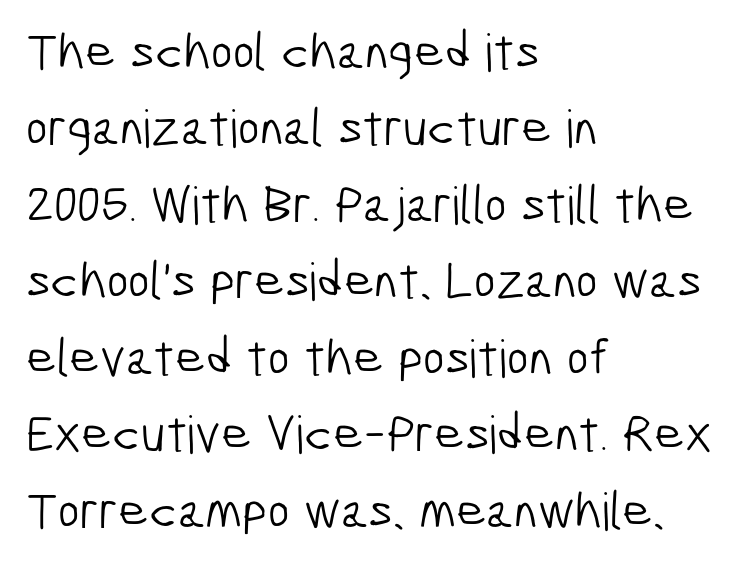
Ink coverage per letter is moderate at most. Does the copy run flush right? No — it runs flush left. Here the glyphs are tracked normally, forming tight word shapes. Evenly set lines give the paragraph a standard silhouette. Quick note: underline off.
